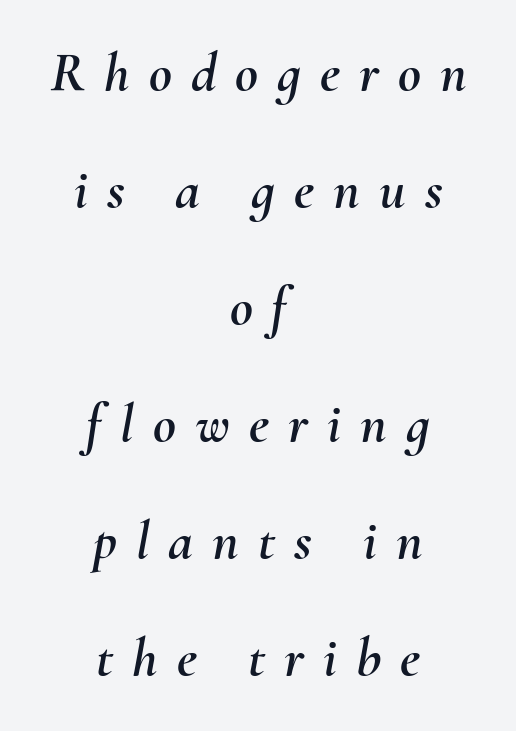
Q: Is the text italic (slanted)? A: Yes, it leans right by about 10 degrees.
Q: Is the text underlined? A: No.
Q: How is the paragraph aligned? A: Centered.
Q: Is the spacing between letters normal or unusually wide? A: Unusually wide.
Q: Is the spacing between lines tight, normal or loose? A: Loose.
Q: Width (condensed, normal, or wide)? A: Normal.
Q: Stroke contrast? A: Medium.
Q: x-height? A: Small.
Q: Monospaced? A: No.
